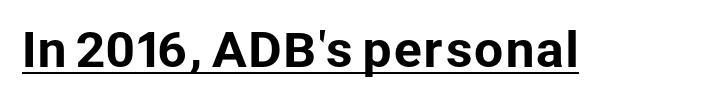
The image shows 47 px sans-serif type, upright; set normal letter spacing, underlined; low stroke contrast and a medium x-height.
